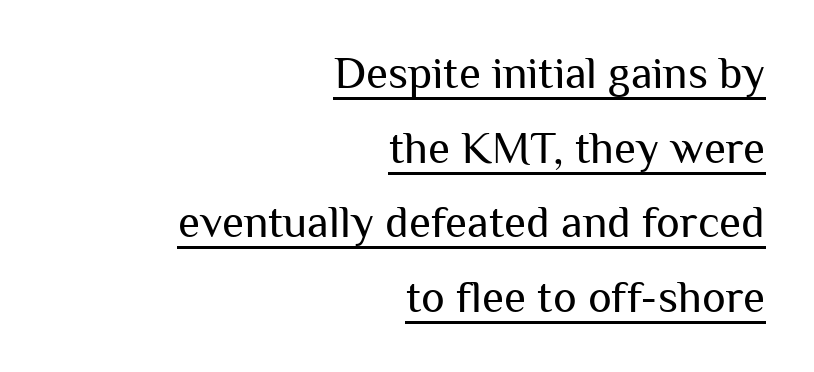
Unbolded letterforms with no extra heft. Here the glyphs are tracked normally, forming tight word shapes. Honestly, the row spacing looks completely unremarkable. Every character sits straight up, as roman type does. Looks like regular typesetting: each glyph gets only the width it needs.
